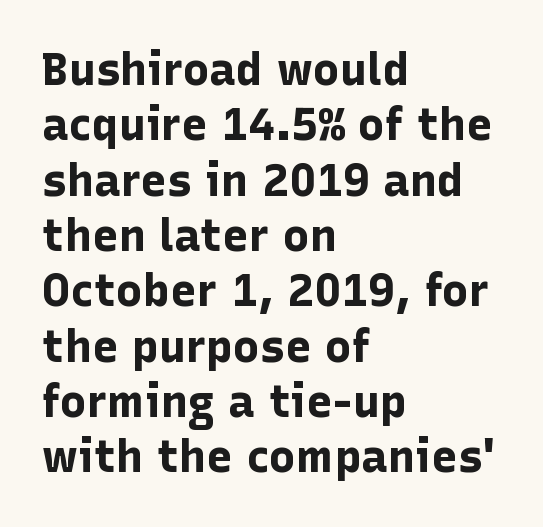
The paragraph has a hard left edge and a soft right edge. If you drew a line through each stem, it would be perfectly vertical. In terms of letterspacing, this is plain default setting. The space directly below the letters is spotless. You'd pick this weight for a headline — it's a proper bold. The passage shown is typed in a proportional face where columns would drift.
